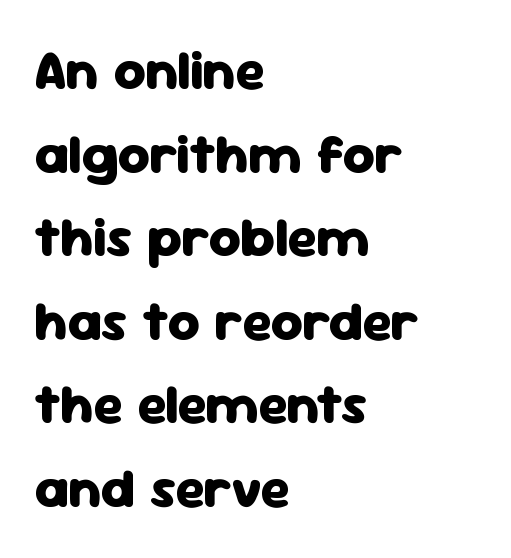
These lines are rendered in a variable-pitch font. Nothing unusual about the tracking: characters are spaced as the font intends. This sample uses a sans-serif face. The foot of each line stays bare and open. Horizontal bands of white between lines are of average thickness.
